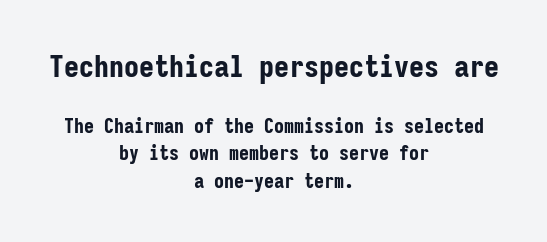
{"serif": "no", "italic": "no", "bold": "yes", "weight": "bold", "width": "condensed", "stroke_contrast": "low", "x_height": "medium", "monospaced": "yes", "underline": "no", "align": "center", "line_spacing": "normal", "line_spacing_ratio": 1.37, "letter_spacing": "normal", "letter_spacing_em": 0.0, "larger_block": "first", "size_ratio": 1.5, "glyph_px": 30}
